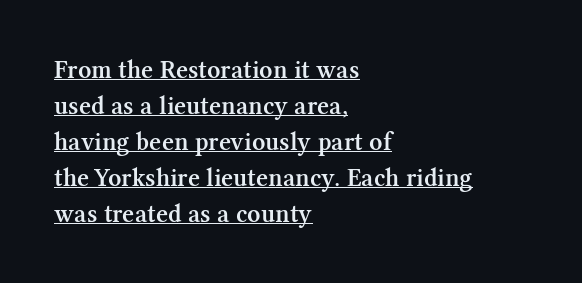
Q: Is the text bold? A: Semi-bold.
Q: Is the text italic (slanted)? A: No, it is upright.
Q: Is the text underlined? A: Yes.
Q: How is the paragraph aligned? A: Left-aligned.
Q: Is the spacing between letters normal or unusually wide? A: Normal.
Q: Is the spacing between lines tight, normal or loose? A: Normal.
